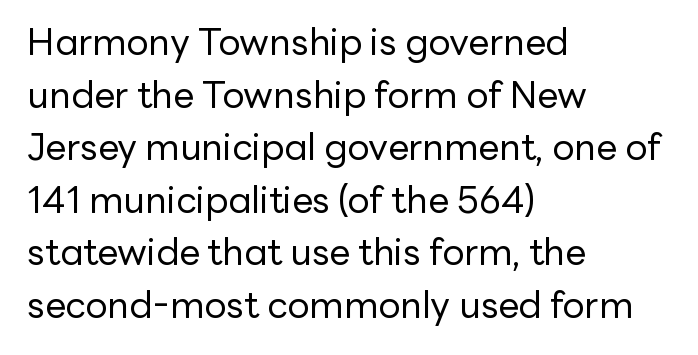
{"serif": "no", "italic": "no", "bold": "no", "weight": "regular", "width": "normal", "stroke_contrast": "low", "x_height": "medium", "monospaced": "no", "underline": "no", "align": "left", "line_spacing": "normal", "line_spacing_ratio": 1.42, "letter_spacing": "normal", "letter_spacing_em": 0.0, "glyph_px": 37}
